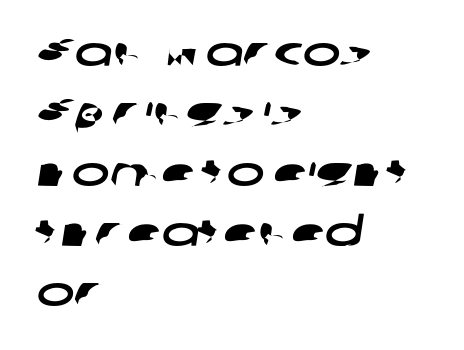
{"serif": "no", "width": "wide", "stroke_contrast": "low", "x_height": "medium", "monospaced": "no", "underline": "no", "align": "left", "line_spacing": "normal", "line_spacing_ratio": 1.5, "letter_spacing": "normal", "letter_spacing_em": 0.0, "glyph_px": 40}
